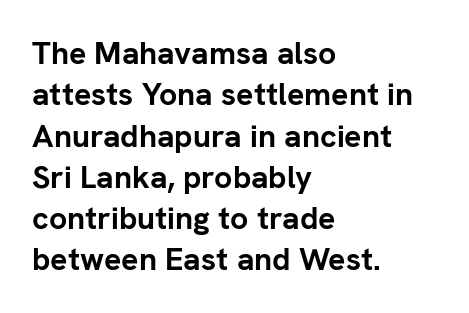
Strong, thick strokes mark this as bold type. These lines are composed in type without serifs. A roman cut, with each character standing at attention. Caption: standard tracking, unaltered. Leftover space on each line is placed entirely after the last word. Varying glyph widths throughout — classic text-font behaviour.
